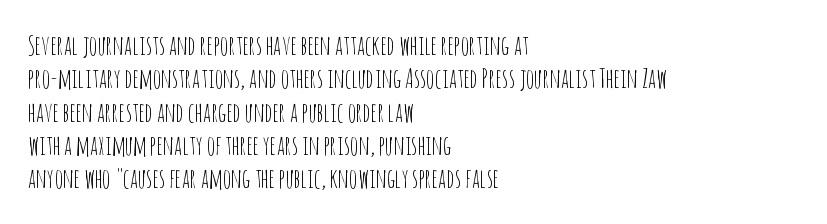
{"italic": "no", "bold": "no", "underline": "no", "align": "left", "line_spacing": "normal", "line_spacing_ratio": 1.28, "letter_spacing": "normal", "letter_spacing_em": 0.0, "glyph_px": 26}
